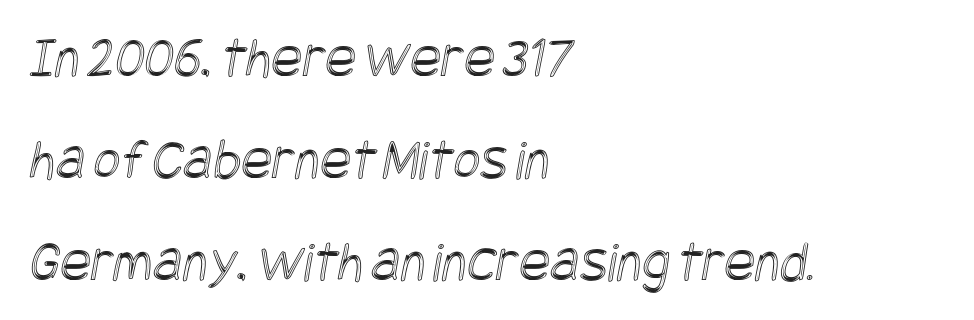
Each row of text sits above clean, open space. Caption: multi-line text, flush left, ragged right. This sample uses plain, unmodified letter spacing.
